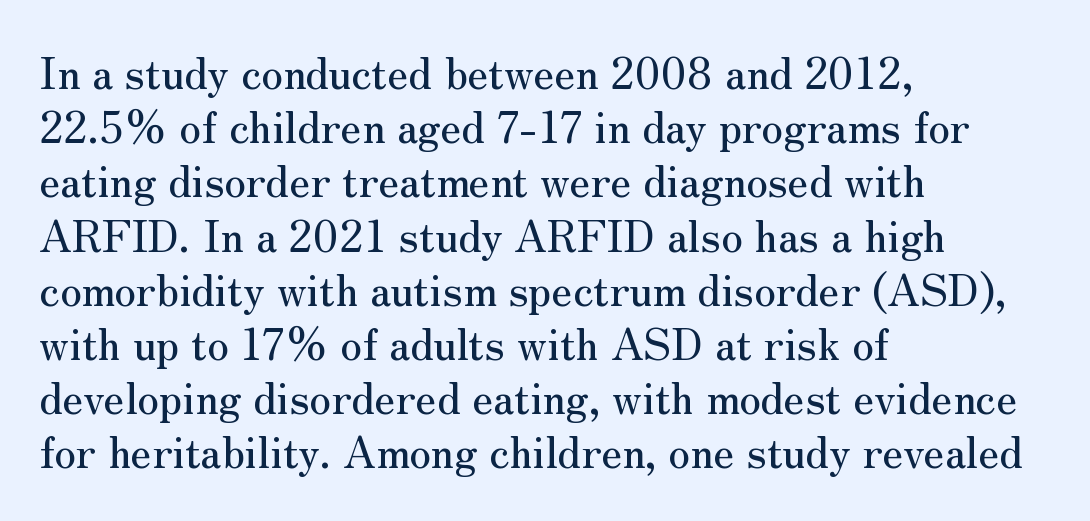
The image shows 43 px serif type, upright; set left-aligned, normal line spacing (1.26x), normal letter spacing, not underlined; medium stroke contrast and a small x-height.
